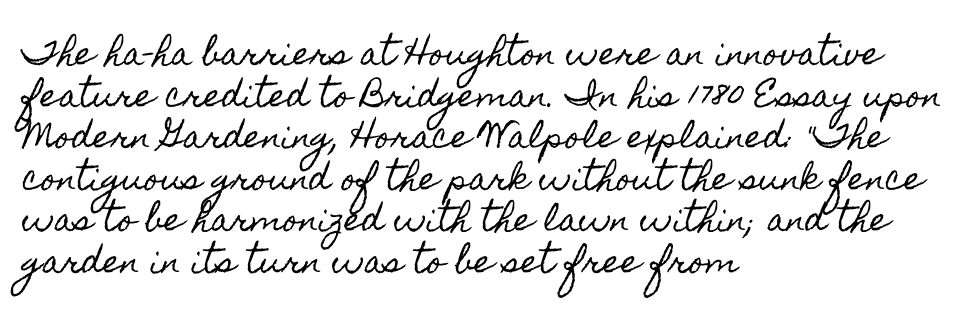
{"width": "condensed", "x_height": "small", "monospaced": "no", "underline": "no", "align": "left", "line_spacing": "normal", "line_spacing_ratio": 1.34, "letter_spacing": "normal", "letter_spacing_em": 0.0, "glyph_px": 31}
